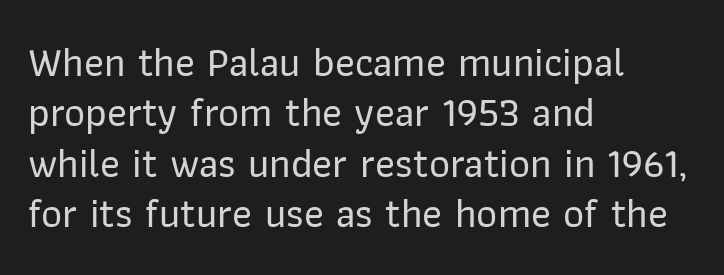
Q: Is the text italic (slanted)? A: No, it is upright.
Q: Is the typeface a serif or a sans-serif typeface? A: Sans-serif.
Q: Is the text underlined? A: No.
Q: How is the paragraph aligned? A: Left-aligned.
Q: Is the spacing between letters normal or unusually wide? A: Normal.
Q: Width (condensed, normal, or wide)? A: Normal.
Q: Stroke contrast? A: Low.
Q: x-height? A: Medium.
Q: Monospaced? A: No.
